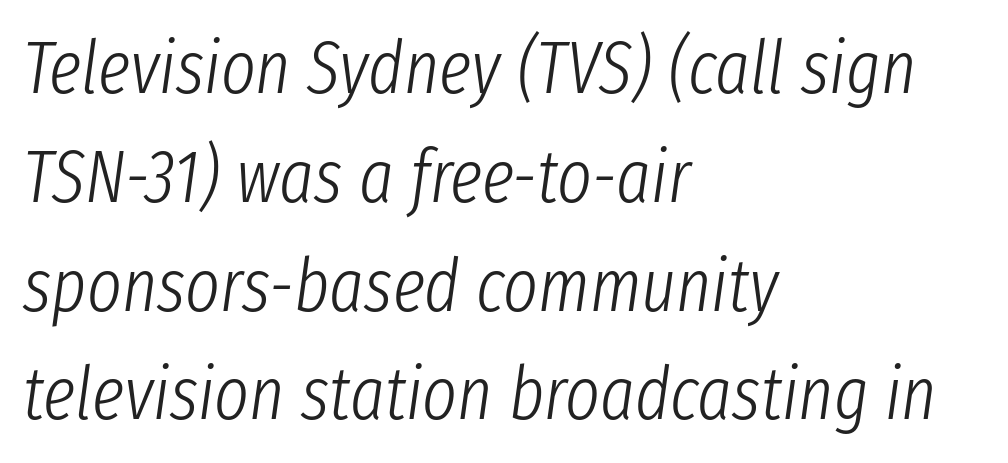
The image shows 74 px light, condensed type, italic (leaning right); set left-aligned, normal line spacing (1.47x), normal letter spacing, not underlined; low stroke contrast and a medium x-height.
